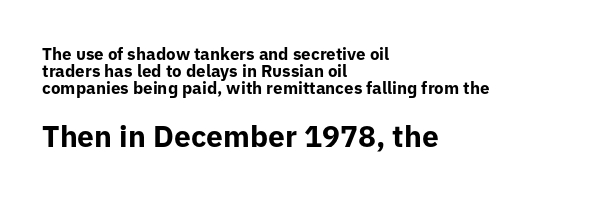
These lines keep a tight, regular rhythm from letter to letter. Caption: upper text group reduced, lower text group enlarged. Think of a printed novel: that variable character pitch is what you see here. Notice how the passage keeps a crisp vertical edge on the left only.
